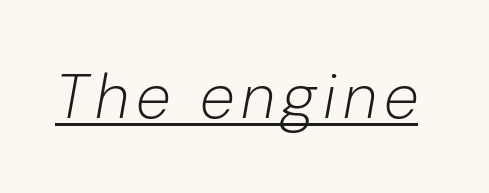
Is this a heavy cut? Hardly; it is regular or lighter. You can tell it's italic because the verticals aren't actually vertical. Each letter keeps its own natural width here, so spacing adapts to shape. The words here are underlined.
